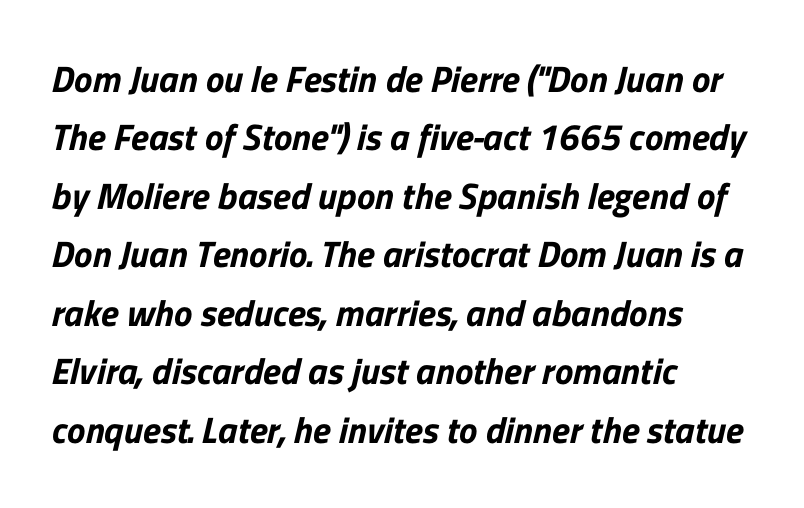
{"serif": "no", "width": "normal", "stroke_contrast": "low", "x_height": "medium", "monospaced": "no", "underline": "no", "align": "left", "line_spacing": "normal", "line_spacing_ratio": 1.58, "letter_spacing": "normal", "letter_spacing_em": 0.0, "glyph_px": 37}
